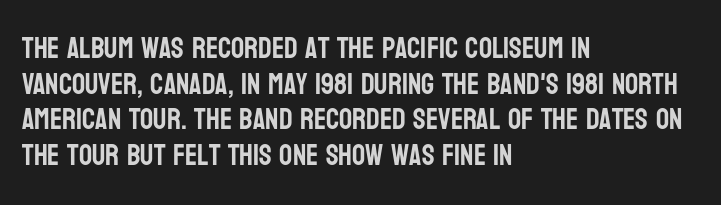
Letterform terminals end flat and unadorned throughout the passage. Left-aligned paragraph, ragged on the right. There is no visible air inserted between adjacent glyphs. Letters rest on an invisible, unmarked baseline. This sample uses an upright cut, with every glyph sitting square on the baseline.
